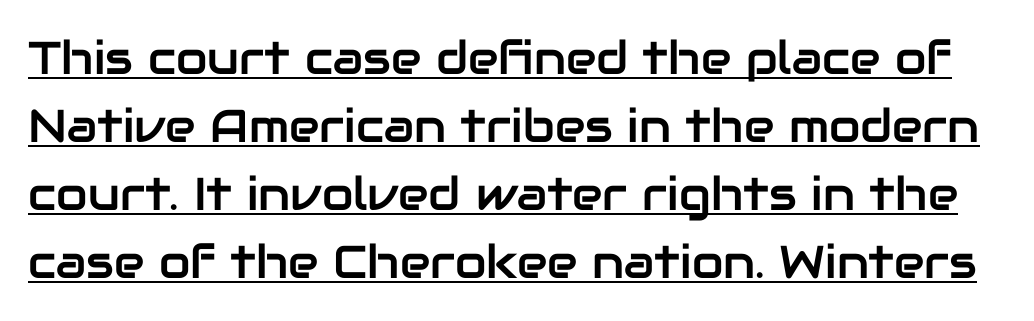
The image shows 46 px sans-serif type, upright; set normal line spacing (1.48x), normal letter spacing, underlined; low stroke contrast and a medium x-height.
